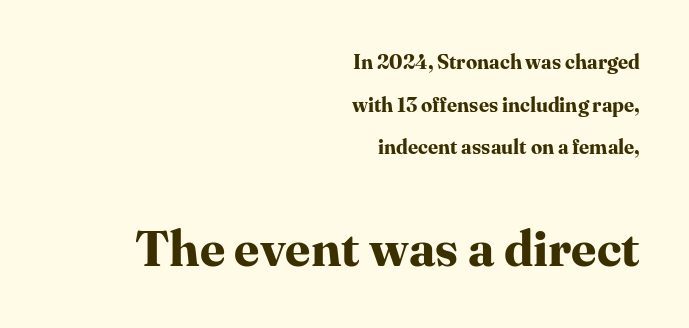
{"serif": "yes", "italic": "no", "bold": "yes", "weight": "bold", "width": "normal", "stroke_contrast": "high", "x_height": "medium", "monospaced": "no", "underline": "no", "align": "right", "line_spacing": "loose", "line_spacing_ratio": 2.13, "letter_spacing": "normal", "letter_spacing_em": 0.0, "larger_block": "second", "size_ratio": 2.5, "glyph_px": 50}
